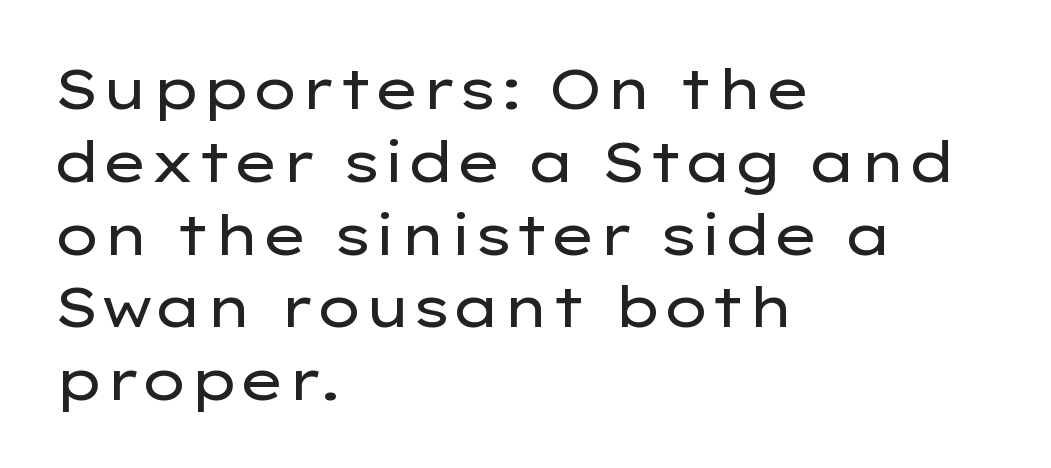
The space directly below the letters is spotless. Ascenders rise straight up at ninety degrees. Stroke terminals: plain, sans-serif. Leading matches the norm, producing a regular column. You could call the tracking neutral — neither tight nor loose.
